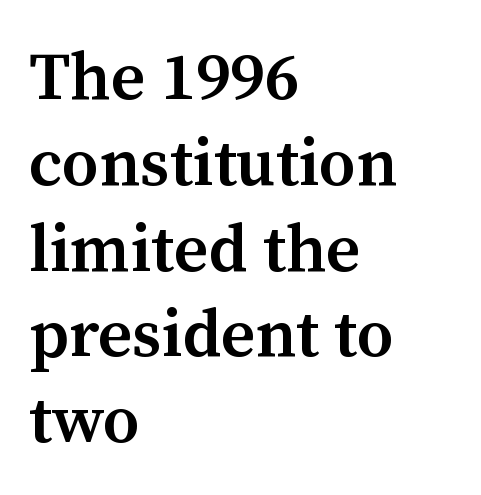
Q: Is the text bold? A: Semi-bold.
Q: Is the text italic (slanted)? A: No, it is upright.
Q: Is the typeface a serif or a sans-serif typeface? A: Serif.
Q: Is the text underlined? A: No.
Q: How is the paragraph aligned? A: Left-aligned.
Q: Is the spacing between letters normal or unusually wide? A: Normal.
Q: Is the spacing between lines tight, normal or loose? A: Normal.
Q: Width (condensed, normal, or wide)? A: Normal.
Q: Stroke contrast? A: Medium.
Q: x-height? A: Medium.
Q: Monospaced? A: No.
